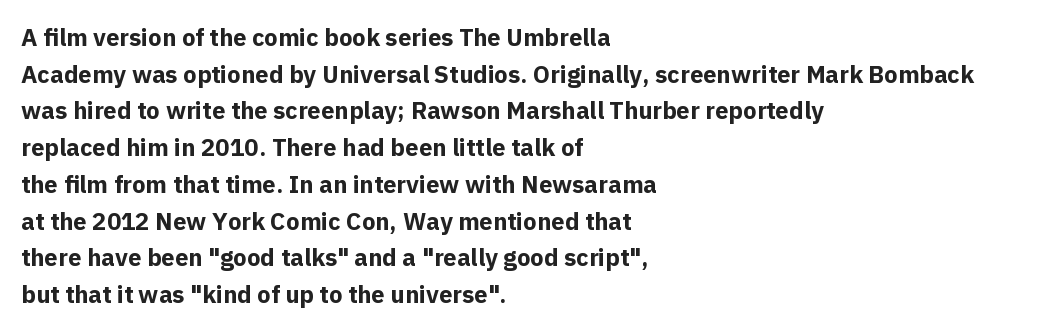
{"italic": "no", "bold": "yes", "underline": "no", "align": "left", "line_spacing": "normal", "line_spacing_ratio": 1.53, "letter_spacing": "normal", "letter_spacing_em": 0.0, "glyph_px": 24}
